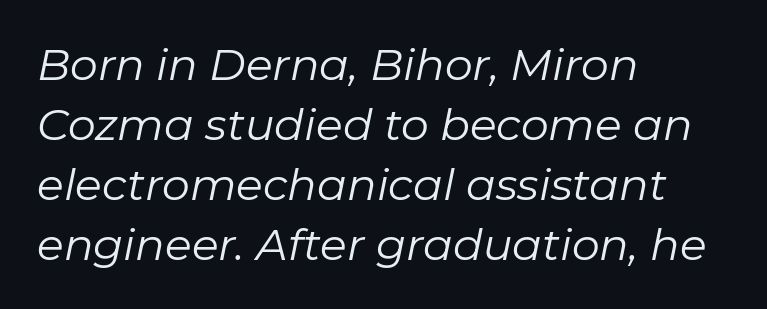
Q: Is the text bold? A: No.
Q: Is the text italic (slanted)? A: Yes, it leans right by about 11 degrees.
Q: Is the text underlined? A: No.
Q: How is the paragraph aligned? A: Left-aligned.
Q: Is the spacing between letters normal or unusually wide? A: Normal.
Q: Is the spacing between lines tight, normal or loose? A: Normal.
Q: Width (condensed, normal, or wide)? A: Normal.
Q: Stroke contrast? A: Low.
Q: x-height? A: Medium.
Q: Monospaced? A: No.
